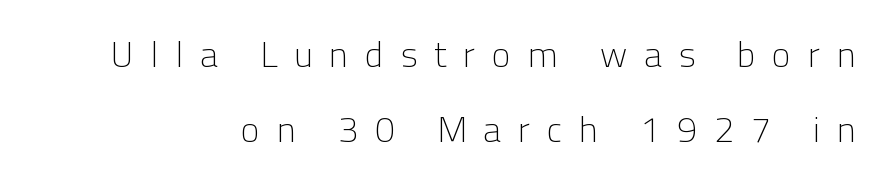
Check the space under the baseline: it is left empty. You could not count columns in this text — the font is proportionally spaced. The passage shown is typeset with a sans-serif family. In terms of leading, this rendering errs on the spacious side.
